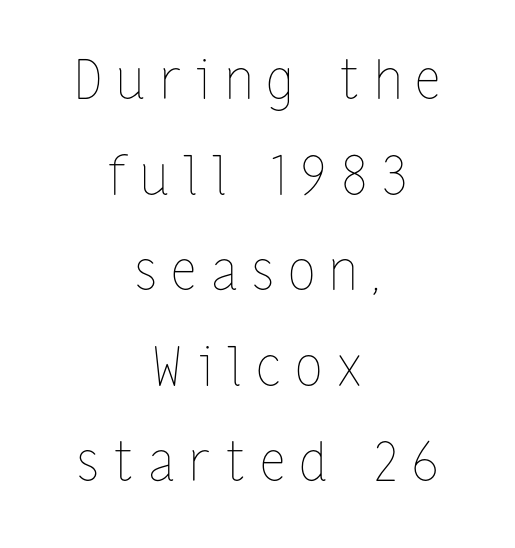
The image shows 54 px thin, condensed type, upright; set centered, line spacing 1.77x, unusually wide letter spacing (+0.29 em), not underlined; low stroke contrast and a medium x-height.
